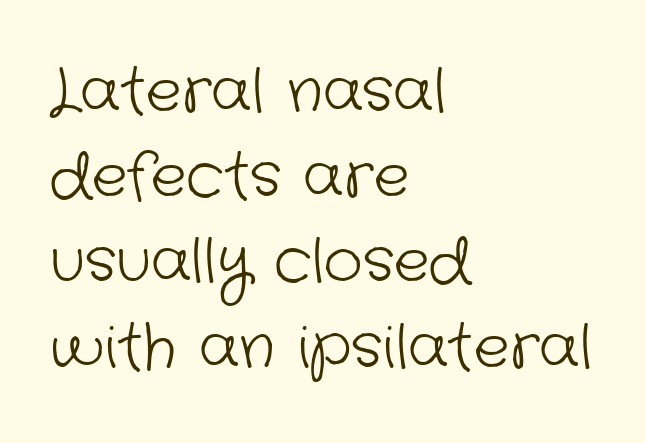
The image shows 60 px light sans-serif type; set left-aligned, normal line spacing (1.42x), normal letter spacing, not underlined; low stroke contrast and a medium x-height.
